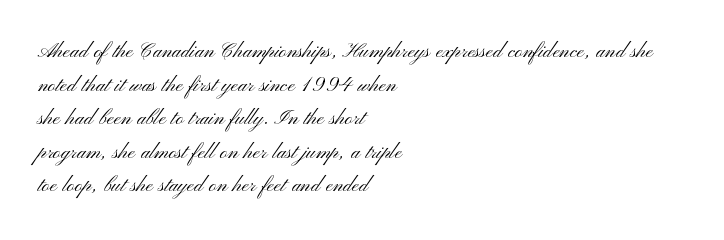
{"bold": "no", "underline": "no", "align": "left", "line_spacing": "normal", "line_spacing_ratio": 1.29, "letter_spacing": "normal", "letter_spacing_em": 0.0, "glyph_px": 26}
